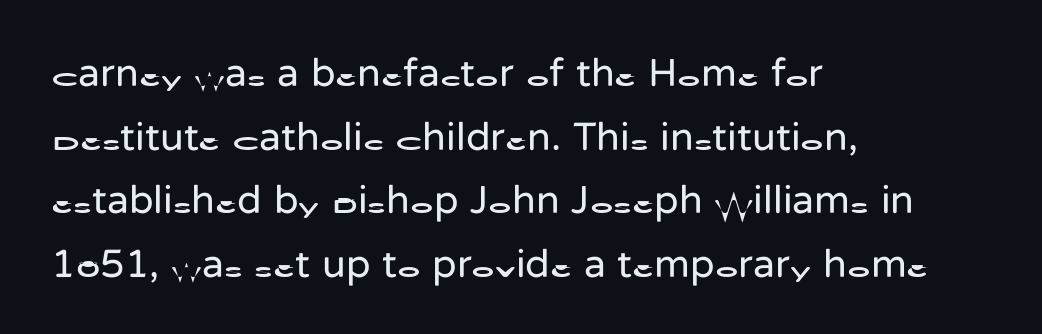
The setting favours the left margin, as ordinary paragraphs usually do. Descenders hang freely into open space. Between one letter and the next there's only the usual sliver of space. Do the letters lean? They stand straight. Stems here are at most as thick as an everyday book face.
